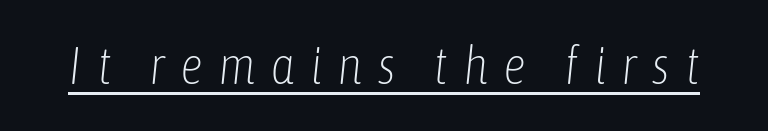
{"italic": "yes", "lean": "right", "slant_degrees": 6, "bold": "no", "weight": "light", "width": "condensed", "stroke_contrast": "low", "x_height": "medium", "monospaced": "no", "underline": "yes", "letter_spacing": "wide", "letter_spacing_em": 0.29, "glyph_px": 52}
